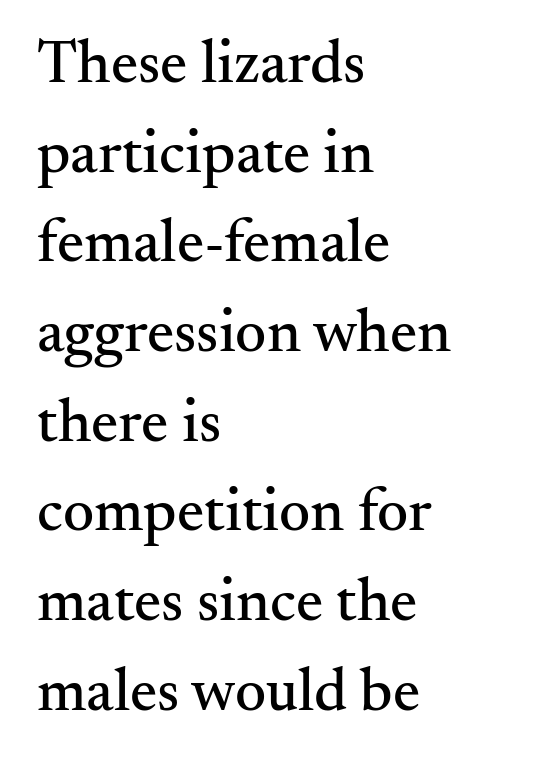
Q: Is the text italic (slanted)? A: No, it is upright.
Q: Is the typeface a serif or a sans-serif typeface? A: Serif.
Q: Is the text underlined? A: No.
Q: How is the paragraph aligned? A: Left-aligned.
Q: Is the spacing between letters normal or unusually wide? A: Normal.
Q: Is the spacing between lines tight, normal or loose? A: Normal.
Q: Width (condensed, normal, or wide)? A: Normal.
Q: Stroke contrast? A: Medium.
Q: x-height? A: Small.
Q: Monospaced? A: No.
